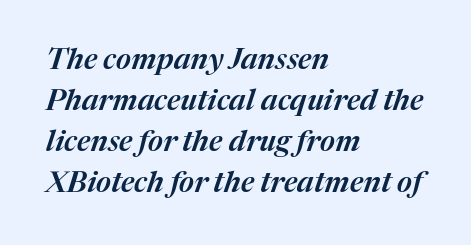
The vertical gap from one line to the next is medium. The letterforms sit shoulder to shoulder at normal distance. Slanted lettering throughout. The typesetter chose a ragged-right arrangement here. Proportional: the letters do not fall into vertical columns.
